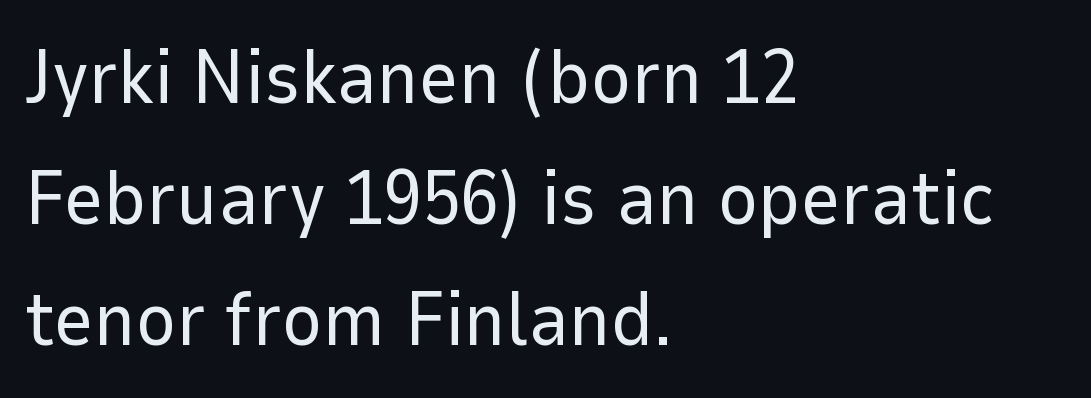
The typeface chosen for these lines omits serifs. Inter-character spacing is left at the font's built-in metrics. Check under the words: just untouched page. The typography opts for an upright posture over an oblique one. The rendering anchors every line to the left-hand side.
